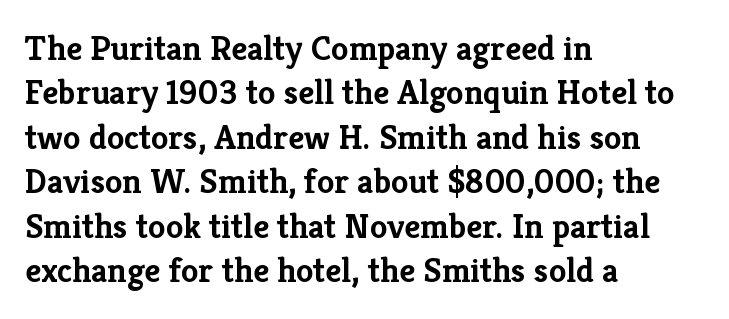
Bold? Absolutely — the strokes are thick and heavy. Caption: standard tracking, unaltered. Bare-footed words on every line. The passage shown is typeset with a serif family. Character widths vary here, with narrow letters taking less room than wide ones.
